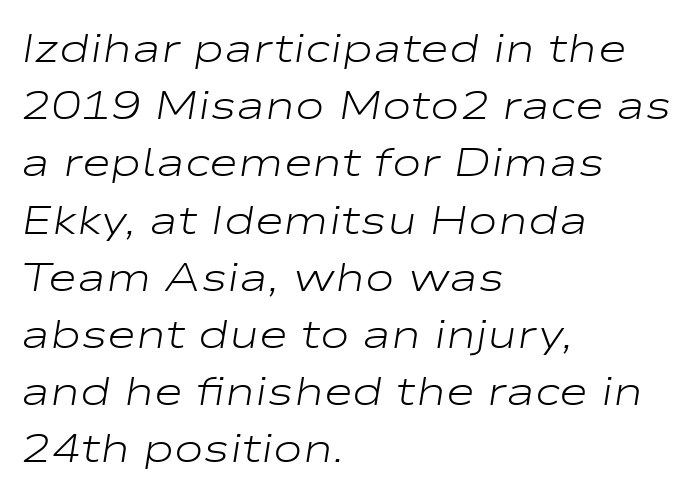
{"italic": "yes", "lean": "right", "slant_degrees": 9, "bold": "no", "weight": "light", "width": "wide", "stroke_contrast": "low", "x_height": "medium", "monospaced": "no", "underline": "no", "align": "left", "line_spacing": "normal", "line_spacing_ratio": 1.43, "letter_spacing": "normal", "letter_spacing_em": 0.0, "glyph_px": 40}
